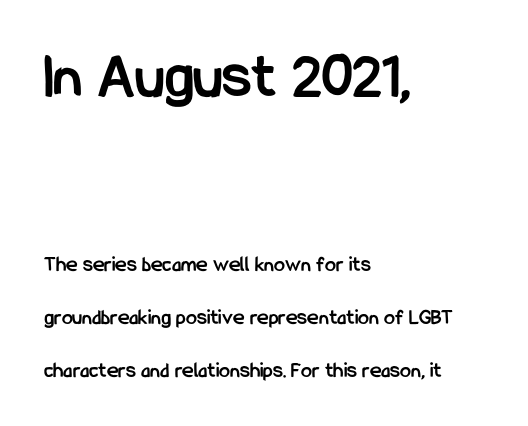
Q: Is the text bold? A: Yes.
Q: Is the text italic (slanted)? A: No, it is upright.
Q: Is the typeface a serif or a sans-serif typeface? A: Sans-serif.
Q: Is the text underlined? A: No.
Q: How is the paragraph aligned? A: Left-aligned.
Q: Is the spacing between letters normal or unusually wide? A: Normal.
Q: Is the spacing between lines tight, normal or loose? A: Loose.
Q: Which block of text is set in a larger size, the first (top) or the second (bottom)? A: The first (top) one.
Q: Width (condensed, normal, or wide)? A: Condensed.
Q: Stroke contrast? A: Low.
Q: x-height? A: Medium.
Q: Monospaced? A: No.
